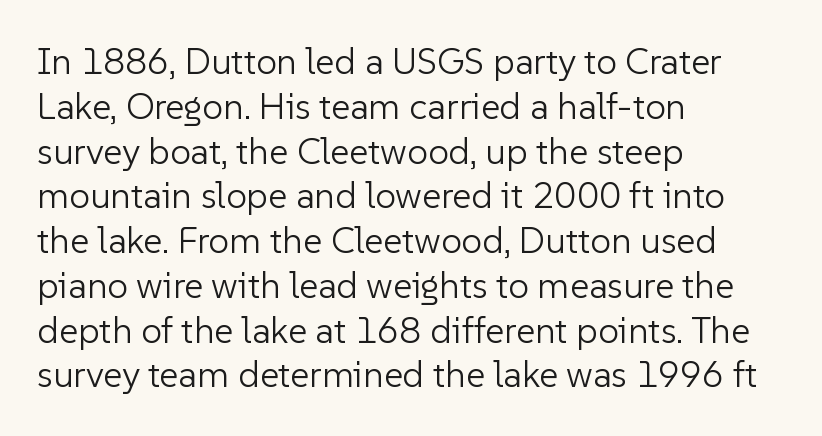
The image shows 37 px light sans-serif type, upright; set left-aligned, line spacing 1.21x, normal letter spacing, not underlined; low stroke contrast and a medium x-height.
